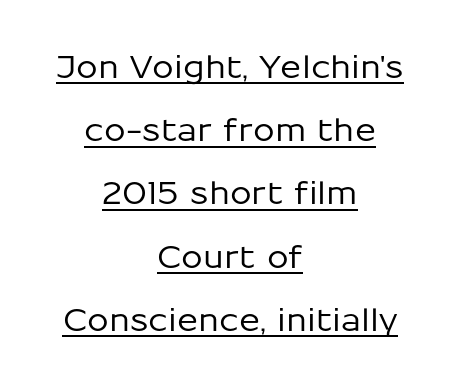
Q: Is the text italic (slanted)? A: No, it is upright.
Q: Is the typeface a serif or a sans-serif typeface? A: Sans-serif.
Q: Is the text underlined? A: Yes.
Q: How is the paragraph aligned? A: Centered.
Q: Is the spacing between letters normal or unusually wide? A: Normal.
Q: Is the spacing between lines tight, normal or loose? A: Loose.
Q: Width (condensed, normal, or wide)? A: Normal.
Q: Stroke contrast? A: Low.
Q: x-height? A: Medium.
Q: Monospaced? A: No.
